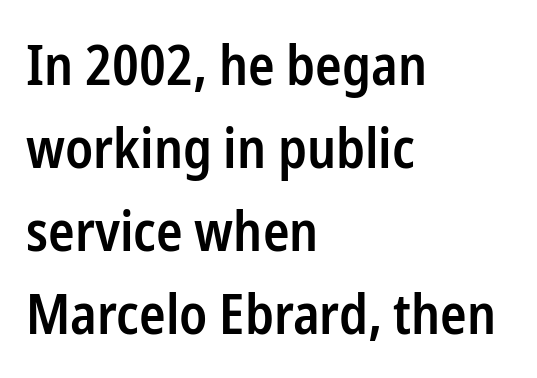
{"serif": "no", "italic": "no", "bold": "semi", "weight": "semibold", "width": "condensed", "stroke_contrast": "low", "x_height": "medium", "monospaced": "no", "underline": "no", "align": "left", "line_spacing": "normal", "line_spacing_ratio": 1.51, "letter_spacing": "normal", "letter_spacing_em": 0.0, "glyph_px": 55}
